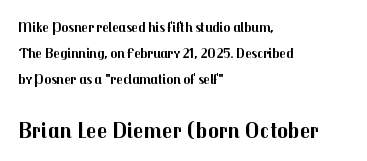
{"italic": "no", "bold": "yes", "underline": "no", "align": "left", "line_spacing_ratio": 1.86, "letter_spacing": "normal", "letter_spacing_em": 0.0, "larger_block": "second", "size_ratio": 1.64, "glyph_px": 23}
